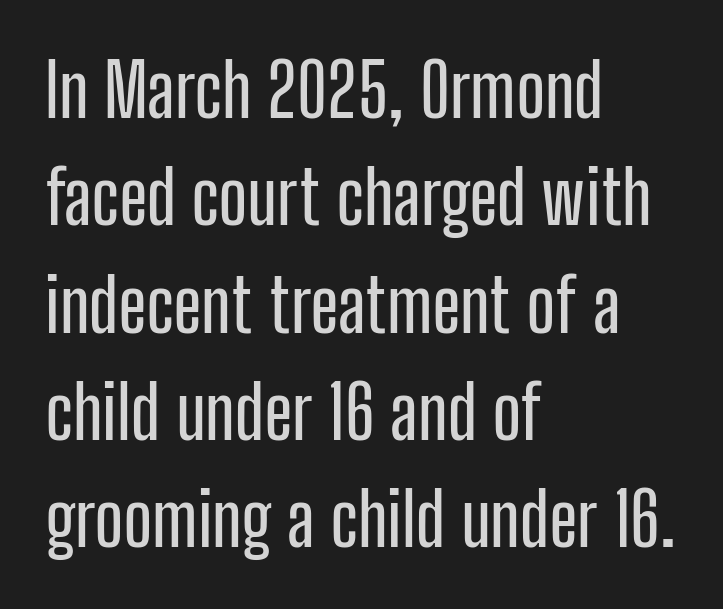
{"serif": "no", "italic": "no", "width": "condensed", "stroke_contrast": "low", "x_height": "medium", "monospaced": "no", "underline": "no", "align": "left", "line_spacing": "normal", "line_spacing_ratio": 1.45, "letter_spacing": "normal", "letter_spacing_em": 0.0, "glyph_px": 74}
